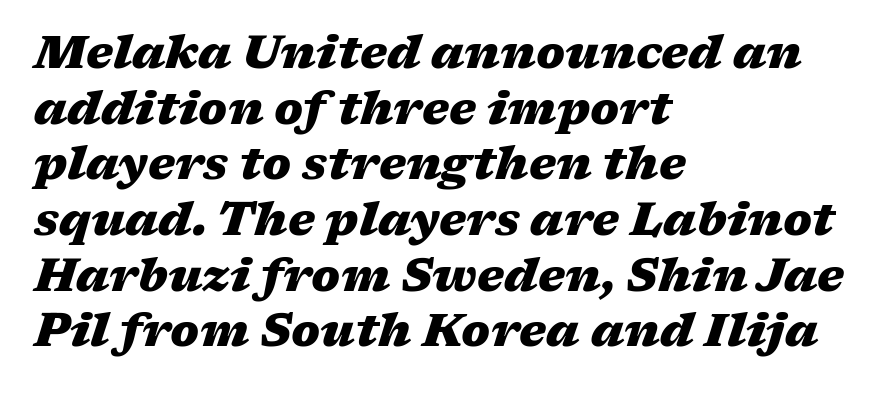
The image shows 46 px heavy, wide type, italic (leaning right); set left-aligned, line spacing 1.21x, normal letter spacing, not underlined; medium stroke contrast and a medium x-height.
